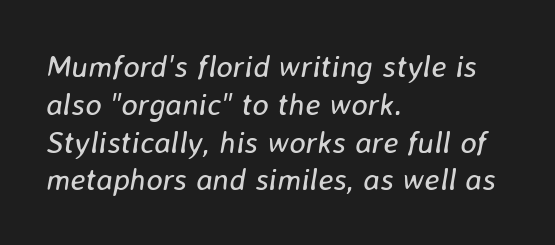
{"italic": "yes", "lean": "right", "slant_degrees": 8, "bold": "no", "weight": "regular", "width": "normal", "stroke_contrast": "low", "x_height": "medium", "monospaced": "no", "underline": "no", "align": "left", "line_spacing_ratio": 1.22, "letter_spacing": "normal", "letter_spacing_em": 0.0, "glyph_px": 31}
